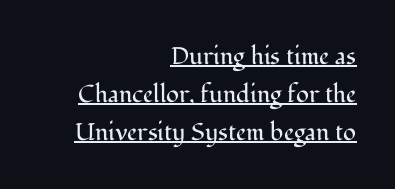
The image shows 24 px text type, upright; set right-aligned, normal line spacing (1.58x), normal letter spacing, underlined.
